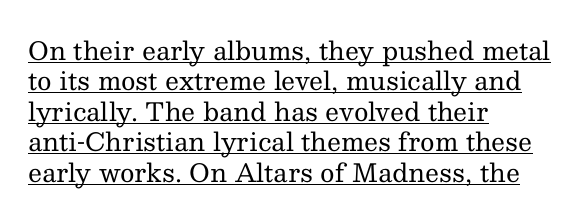
Q: Is the text bold? A: No.
Q: Is the text italic (slanted)? A: No, it is upright.
Q: Is the text underlined? A: Yes.
Q: How is the paragraph aligned? A: Left-aligned.
Q: Is the spacing between letters normal or unusually wide? A: Normal.
